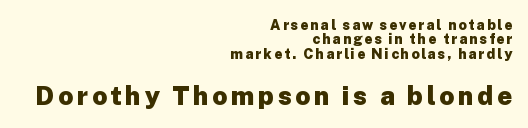
Is the lower block the larger one? Yes — the lower block carries the bigger type. If you drew a ruler down the right edge, every line would touch it. Pretty heavy lettering here — definitely bold. This is roman type, the default non-slanted kind. Leading: reduced. Underlining? Definitely not there.
